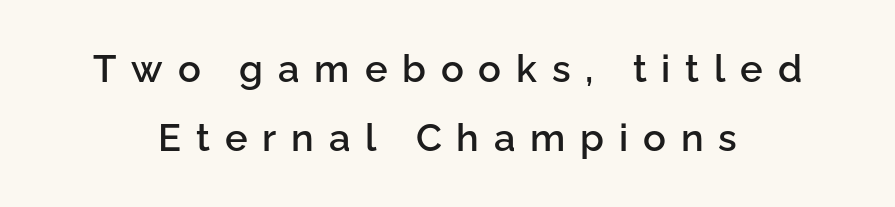
Q: Is the text bold? A: Semi-bold.
Q: Is the text italic (slanted)? A: No, it is upright.
Q: Is the typeface a serif or a sans-serif typeface? A: Sans-serif.
Q: Is the text underlined? A: No.
Q: How is the paragraph aligned? A: Centered.
Q: Is the spacing between letters normal or unusually wide? A: Unusually wide.
Q: Width (condensed, normal, or wide)? A: Normal.
Q: Stroke contrast? A: Low.
Q: x-height? A: Medium.
Q: Monospaced? A: No.
